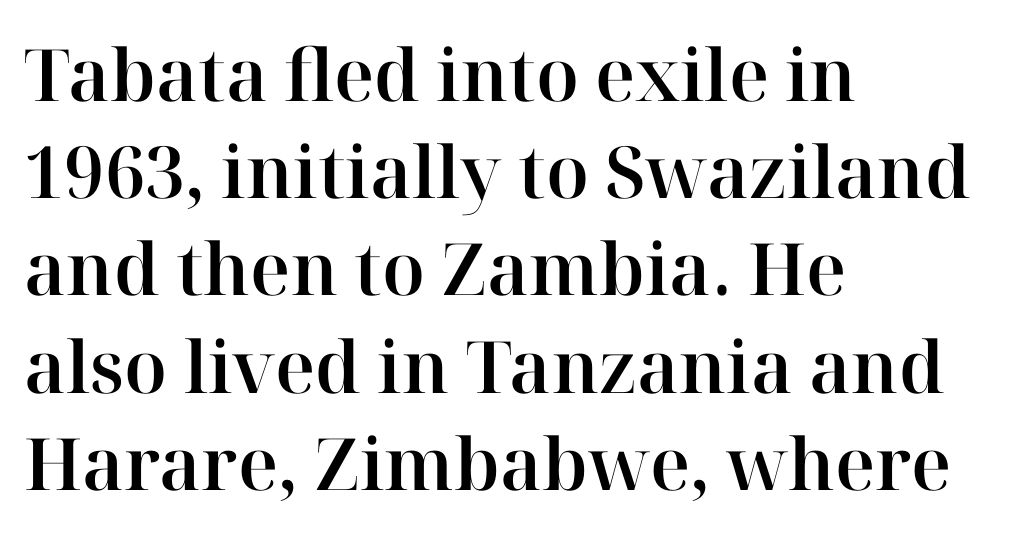
The image shows 72 px serif type, upright; set left-aligned, normal line spacing (1.35x), normal letter spacing, not underlined; high stroke contrast and a medium x-height.
